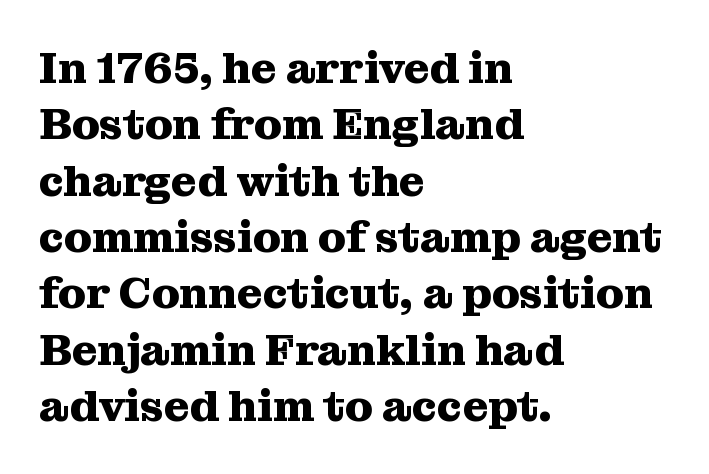
The image shows 44 px heavy serif type, upright; set left-aligned, normal line spacing (1.28x), normal letter spacing, not underlined; medium stroke contrast and a medium x-height.
